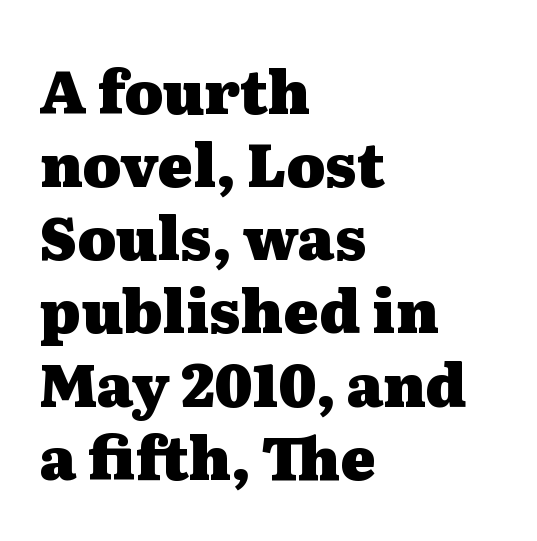
Q: Is the text bold? A: Yes.
Q: Is the text italic (slanted)? A: No, it is upright.
Q: Is the typeface a serif or a sans-serif typeface? A: Serif.
Q: Is the text underlined? A: No.
Q: How is the paragraph aligned? A: Left-aligned.
Q: Is the spacing between letters normal or unusually wide? A: Normal.
Q: Width (condensed, normal, or wide)? A: Wide.
Q: Stroke contrast? A: Medium.
Q: x-height? A: Medium.
Q: Monospaced? A: No.
